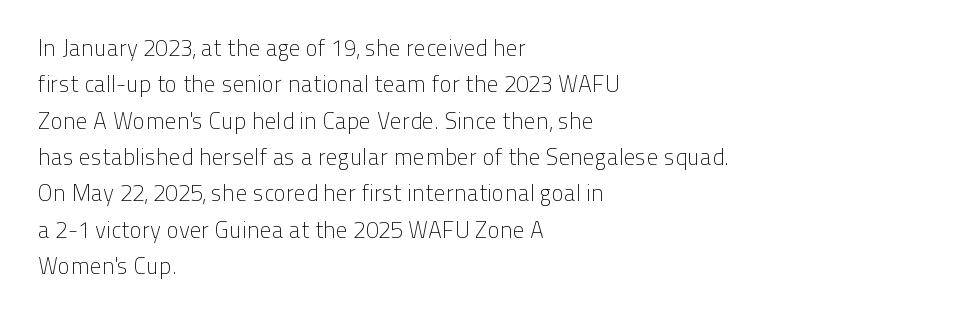
{"italic": "no", "bold": "no", "underline": "no", "align": "left", "line_spacing": "normal", "line_spacing_ratio": 1.58, "letter_spacing": "normal", "letter_spacing_em": 0.0, "glyph_px": 23}
